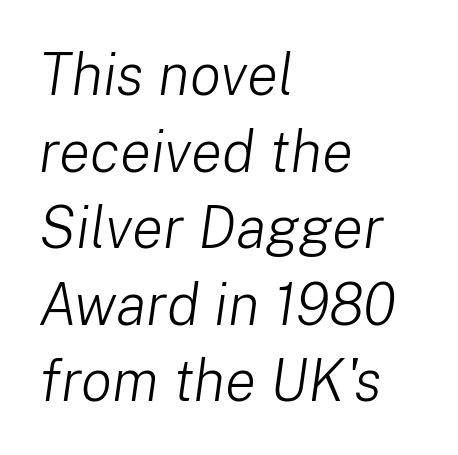
The image shows 58 px light type, italic (leaning right); set left-aligned, normal line spacing (1.32x), normal letter spacing, not underlined; low stroke contrast and a medium x-height.
